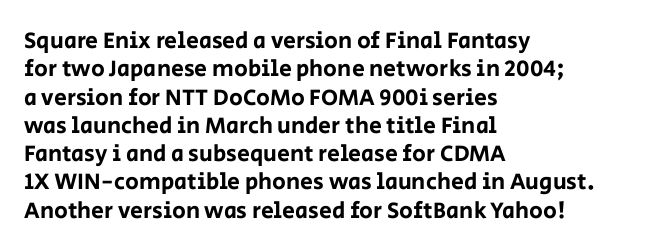
Q: Is the text italic (slanted)? A: No, it is upright.
Q: Is the text underlined? A: No.
Q: How is the paragraph aligned? A: Left-aligned.
Q: Is the spacing between letters normal or unusually wide? A: Normal.
